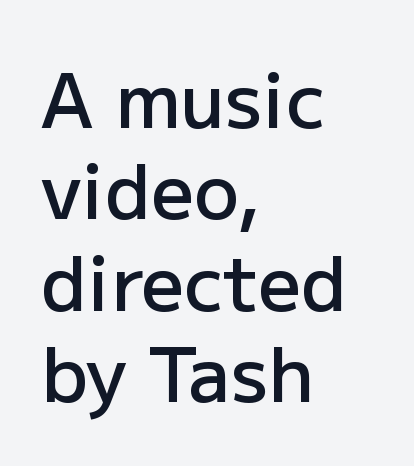
The image shows 75 px semibold sans-serif type, upright; set left-aligned, line spacing 1.22x, normal letter spacing, not underlined; low stroke contrast and a medium x-height.
